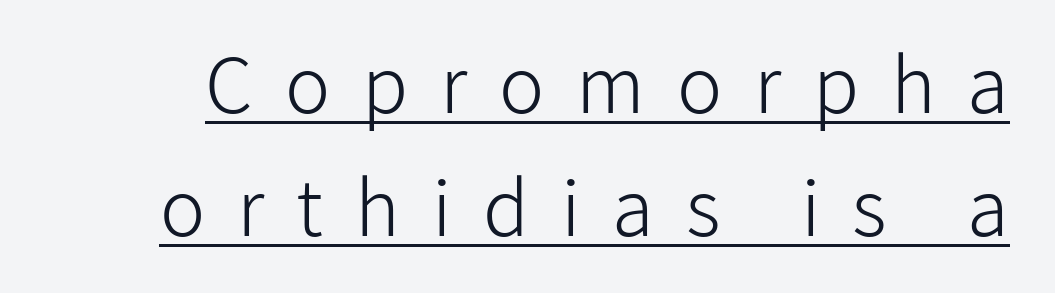
{"serif": "no", "italic": "no", "bold": "no", "weight": "light", "width": "normal", "stroke_contrast": "low", "x_height": "medium", "monospaced": "no", "underline": "yes", "line_spacing": "normal", "line_spacing_ratio": 1.62, "letter_spacing": "wide", "letter_spacing_em": 0.42, "glyph_px": 76}
